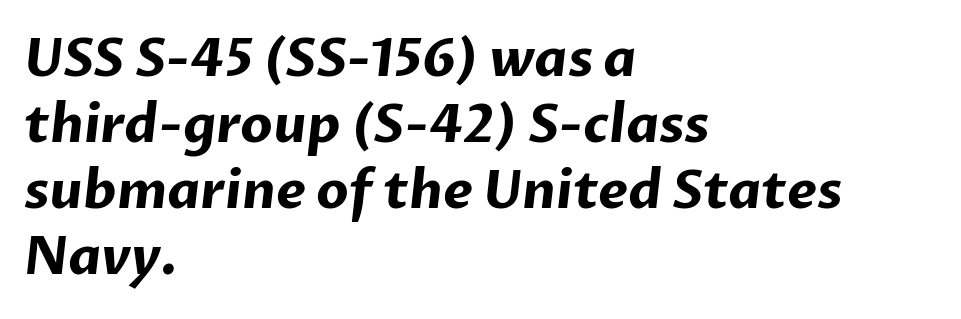
This rendering employs a face without finishing strokes, i.e., a sans-serif. Alignment: flush left. Each word holds together tightly as a unit, with standard inter-letter gaps. Whoever set this chose a conventional vertical rhythm.
